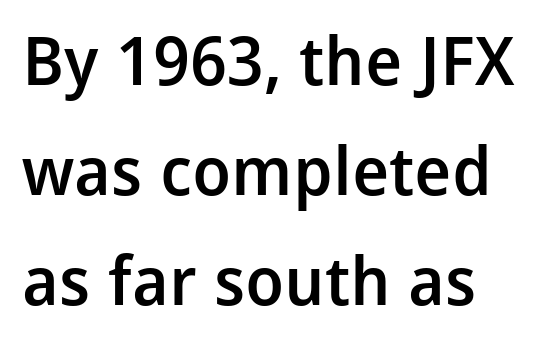
Q: Is the text bold? A: Semi-bold.
Q: Is the text italic (slanted)? A: No, it is upright.
Q: Is the typeface a serif or a sans-serif typeface? A: Sans-serif.
Q: Is the text underlined? A: No.
Q: How is the paragraph aligned? A: Left-aligned.
Q: Is the spacing between letters normal or unusually wide? A: Normal.
Q: Is the spacing between lines tight, normal or loose? A: Normal.
Q: Width (condensed, normal, or wide)? A: Normal.
Q: Stroke contrast? A: Low.
Q: x-height? A: Medium.
Q: Monospaced? A: No.
